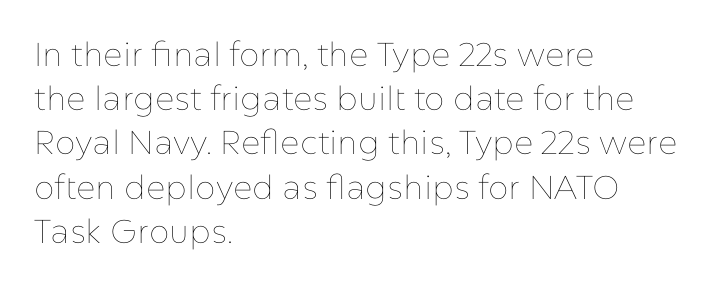
The image shows 33 px thin type, upright; set left-aligned, normal line spacing (1.34x), normal letter spacing, not underlined; low stroke contrast and a medium x-height.
